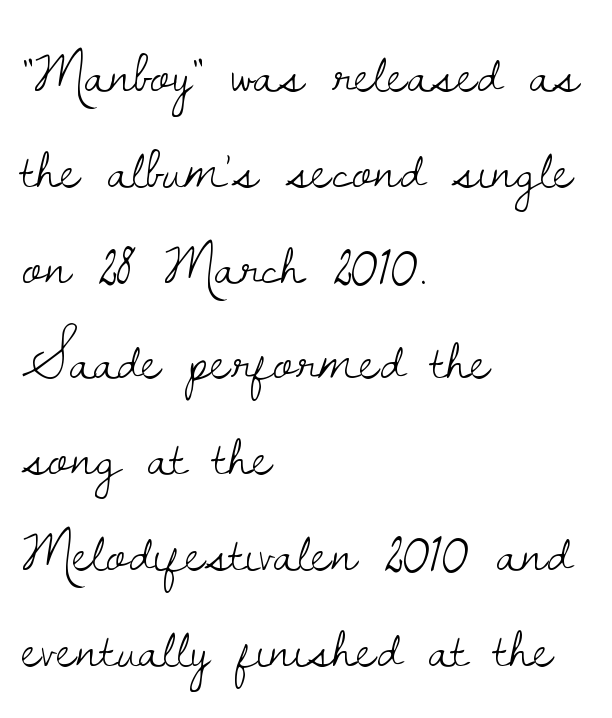
Q: Is the text bold? A: No.
Q: Is the text italic (slanted)? A: Yes.
Q: Is the typeface a serif or a sans-serif typeface? A: Serif.
Q: Is the text underlined? A: No.
Q: How is the paragraph aligned? A: Left-aligned.
Q: Is the spacing between letters normal or unusually wide? A: Normal.
Q: Is the spacing between lines tight, normal or loose? A: Normal.
Q: Width (condensed, normal, or wide)? A: Normal.
Q: Stroke contrast? A: Low.
Q: x-height? A: Small.
Q: Monospaced? A: No.
